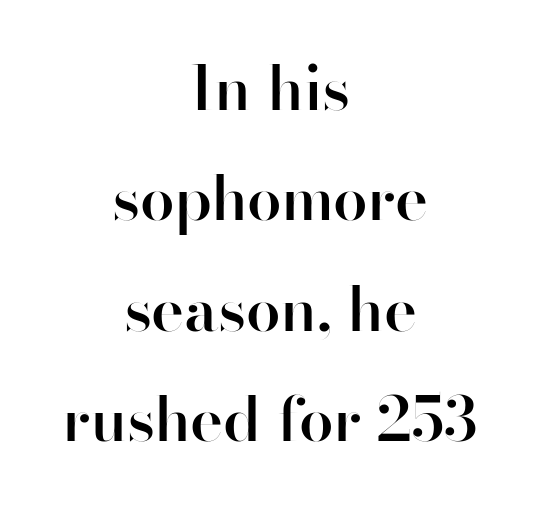
The image shows 62 px semibold sans-serif type, upright; set centered, line spacing 1.78x, normal letter spacing, not underlined; high stroke contrast and a small x-height.
